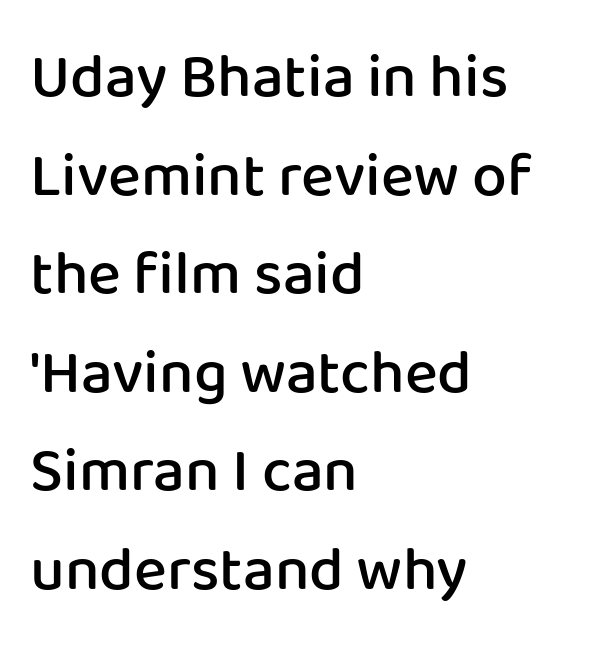
Q: Is the text bold? A: Semi-bold.
Q: Is the text italic (slanted)? A: No, it is upright.
Q: Is the typeface a serif or a sans-serif typeface? A: Sans-serif.
Q: Is the text underlined? A: No.
Q: How is the paragraph aligned? A: Left-aligned.
Q: Is the spacing between letters normal or unusually wide? A: Normal.
Q: Is the spacing between lines tight, normal or loose? A: Normal.
Q: Width (condensed, normal, or wide)? A: Normal.
Q: Stroke contrast? A: Low.
Q: x-height? A: Medium.
Q: Monospaced? A: No.
